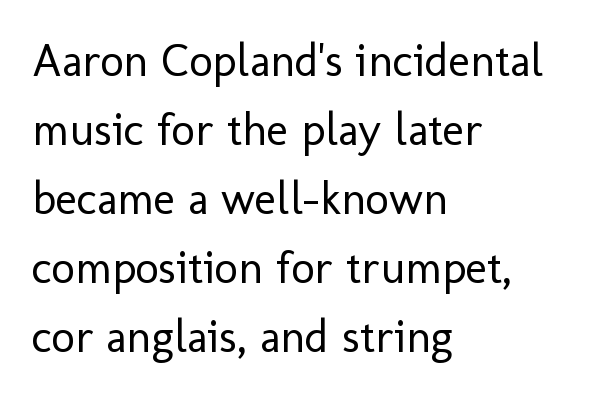
{"serif": "no", "italic": "no", "bold": "no", "weight": "regular", "width": "normal", "stroke_contrast": "low", "x_height": "medium", "monospaced": "no", "underline": "no", "align": "left", "line_spacing": "normal", "line_spacing_ratio": 1.5, "letter_spacing": "normal", "letter_spacing_em": 0.0, "glyph_px": 46}
